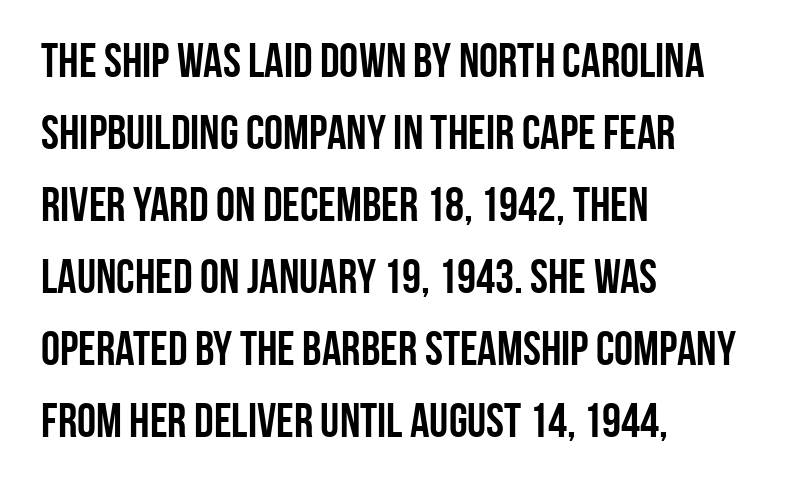
The rendering uses a moderate line-height, typical for paragraphs. A typesetter would call this proportional, since set widths differ per character. The tracking reads as untouched default to a designer's eye. Beneath every word, the page is bare. You'd pick this weight for a headline — it's a proper bold.
